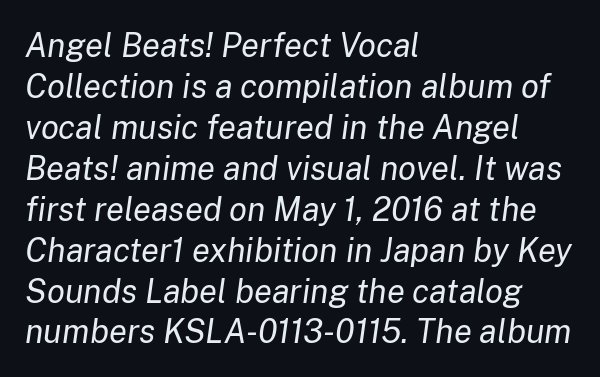
The image shows 33 px regular-weight type, italic (leaning right); set left-aligned, line spacing 1.24x, normal letter spacing, not underlined; low stroke contrast and a medium x-height.
